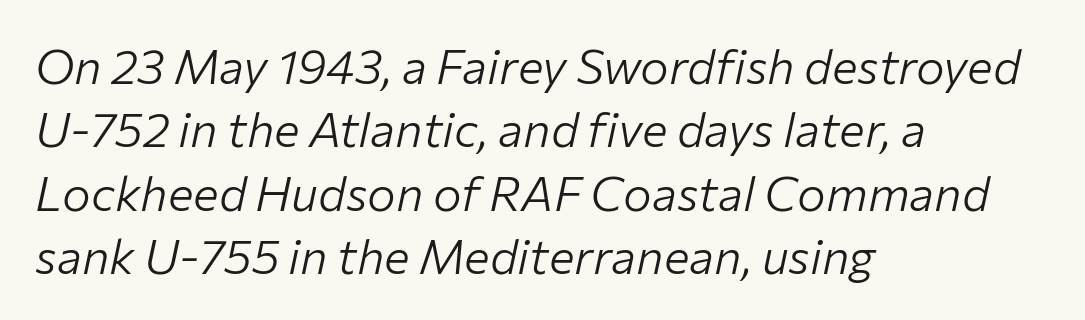
Q: Is the text bold? A: No.
Q: Is the text italic (slanted)? A: Yes, it leans right by about 12 degrees.
Q: Is the text underlined? A: No.
Q: How is the paragraph aligned? A: Left-aligned.
Q: Is the spacing between letters normal or unusually wide? A: Normal.
Q: Is the spacing between lines tight, normal or loose? A: Normal.
Q: Width (condensed, normal, or wide)? A: Normal.
Q: Stroke contrast? A: Low.
Q: x-height? A: Medium.
Q: Monospaced? A: No.
